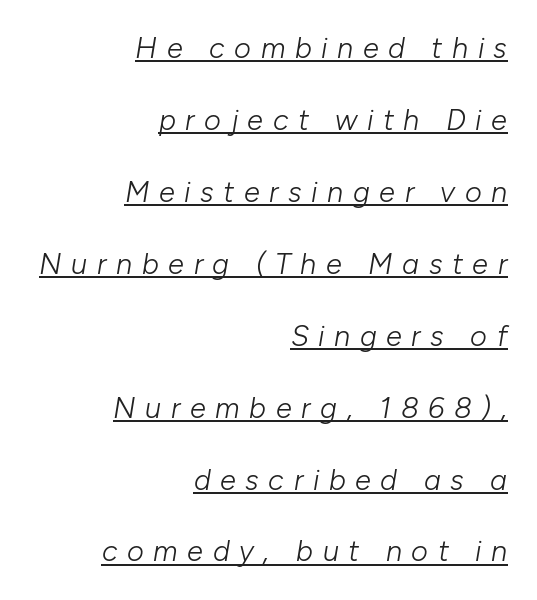
Q: Is the text bold? A: No.
Q: Is the text italic (slanted)? A: Yes, it leans right by about 10 degrees.
Q: Is the text underlined? A: Yes.
Q: How is the paragraph aligned? A: Right-aligned.
Q: Is the spacing between letters normal or unusually wide? A: Unusually wide.
Q: Is the spacing between lines tight, normal or loose? A: Loose.
Q: Width (condensed, normal, or wide)? A: Normal.
Q: Stroke contrast? A: Low.
Q: x-height? A: Medium.
Q: Monospaced? A: No.
